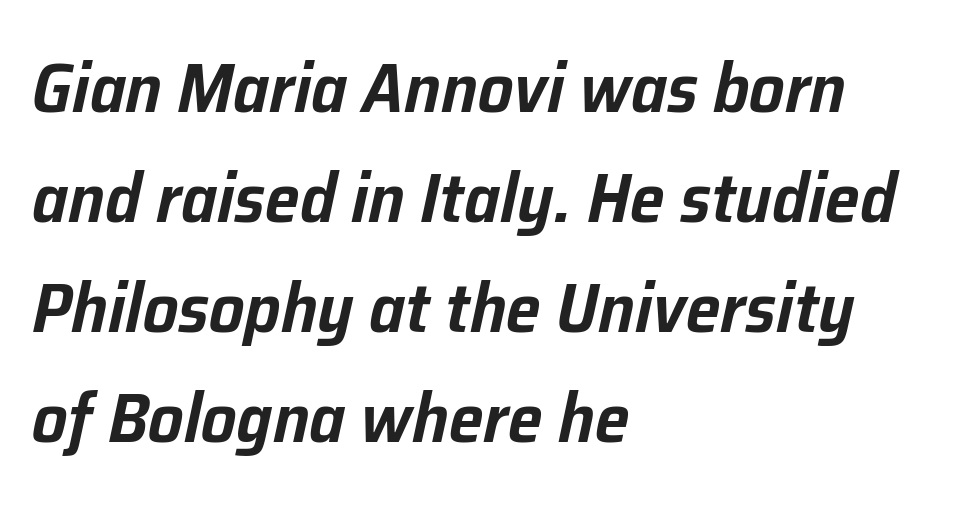
{"italic": "yes", "lean": "right", "slant_degrees": 12, "width": "normal", "stroke_contrast": "low", "x_height": "medium", "monospaced": "no", "underline": "no", "align": "left", "line_spacing": "normal", "line_spacing_ratio": 1.57, "letter_spacing": "normal", "letter_spacing_em": 0.0, "glyph_px": 70}
